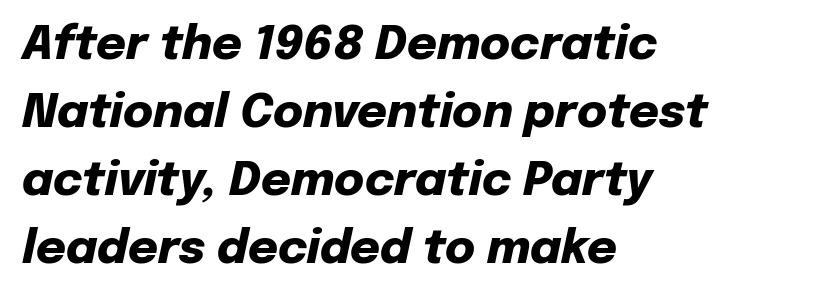
If you drew a ruler down the left edge, every line would touch it. The glyphs are unaccompanied by any horizontal stroke below them. Leading: standard. Tracking here is standard; glyphs follow each other at the usual distance. Looks like regular typesetting: each glyph gets only the width it needs.
